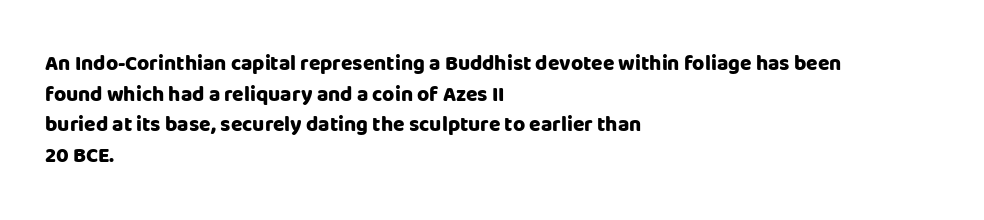
The image shows 21 px bold type, upright; set left-aligned, normal line spacing (1.46x), normal letter spacing, not underlined.
